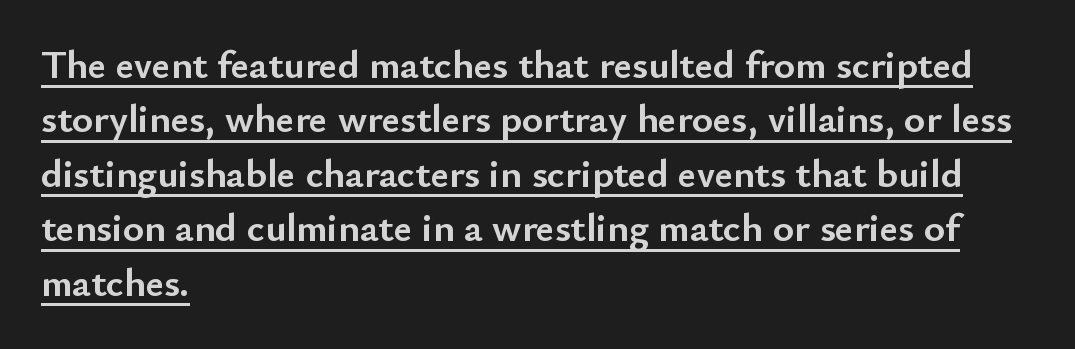
{"serif": "no", "italic": "no", "bold": "yes", "weight": "semibold", "width": "normal", "stroke_contrast": "low", "x_height": "small", "monospaced": "no", "underline": "yes", "align": "left", "line_spacing": "normal", "line_spacing_ratio": 1.36, "letter_spacing": "normal", "letter_spacing_em": 0.0, "glyph_px": 40}
